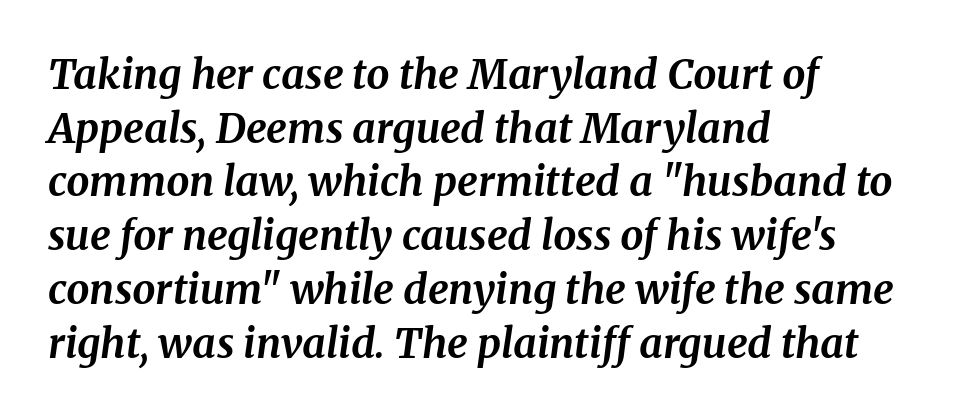
{"serif": "yes", "italic": "yes", "lean": "right", "slant_degrees": 8, "bold": "yes", "weight": "bold", "width": "normal", "stroke_contrast": "medium", "x_height": "medium", "monospaced": "no", "underline": "no", "align": "left", "line_spacing": "normal", "line_spacing_ratio": 1.31, "letter_spacing": "normal", "letter_spacing_em": 0.0, "glyph_px": 41}
